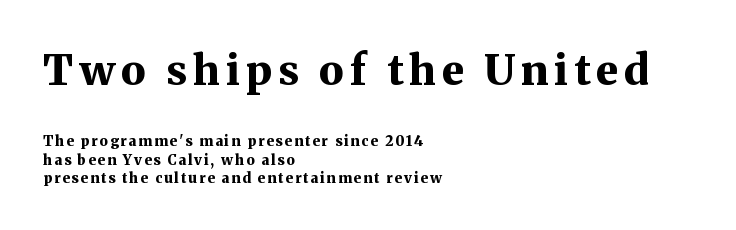
{"serif": "yes", "italic": "no", "bold": "yes", "weight": "bold", "width": "normal", "stroke_contrast": "medium", "x_height": "medium", "monospaced": "no", "underline": "no", "align": "left", "line_spacing": "normal", "line_spacing_ratio": 1.32, "larger_block": "first", "size_ratio": 3.0, "glyph_px": 42}
